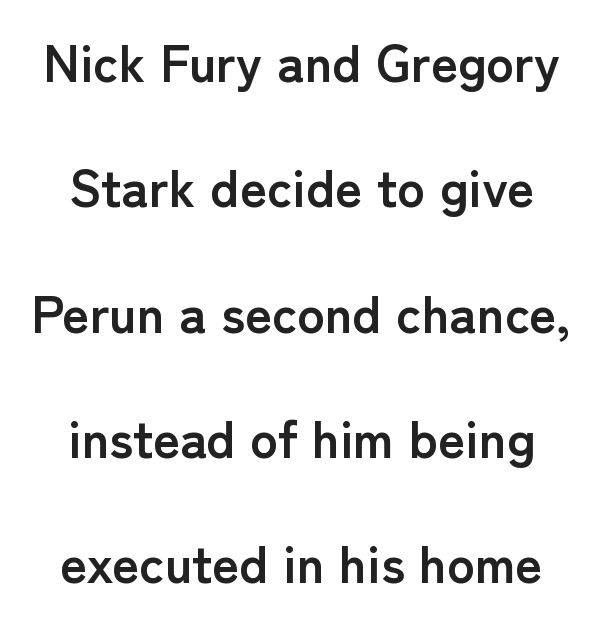
Q: Is the text bold? A: Yes.
Q: Is the text italic (slanted)? A: No, it is upright.
Q: Is the typeface a serif or a sans-serif typeface? A: Sans-serif.
Q: Is the text underlined? A: No.
Q: How is the paragraph aligned? A: Centered.
Q: Is the spacing between letters normal or unusually wide? A: Normal.
Q: Is the spacing between lines tight, normal or loose? A: Loose.
Q: Width (condensed, normal, or wide)? A: Normal.
Q: Stroke contrast? A: Low.
Q: x-height? A: Medium.
Q: Monospaced? A: No.
